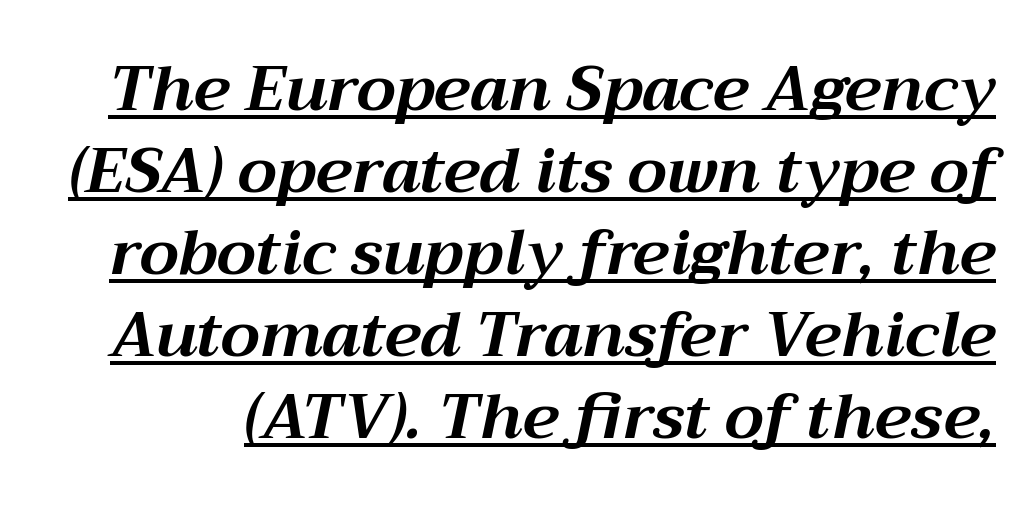
{"italic": "yes", "lean": "right", "slant_degrees": 12, "bold": "yes", "weight": "bold", "width": "normal", "stroke_contrast": "medium", "x_height": "medium", "monospaced": "no", "underline": "yes", "line_spacing": "normal", "line_spacing_ratio": 1.3, "letter_spacing": "normal", "letter_spacing_em": 0.0, "glyph_px": 63}
